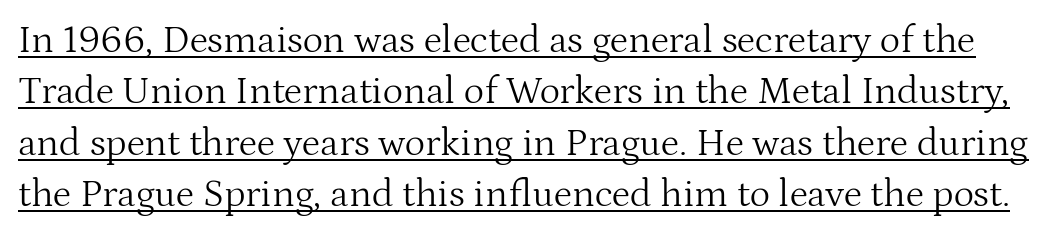
The image shows 39 px light serif type, upright; set normal line spacing (1.32x), normal letter spacing, underlined; medium stroke contrast and a medium x-height.
